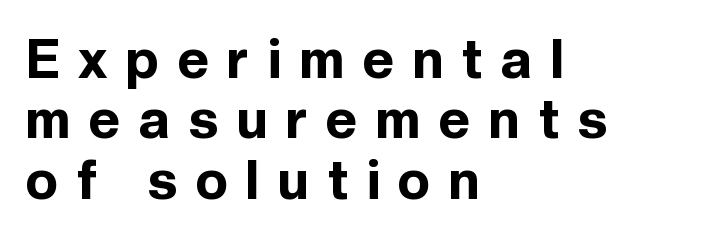
The image shows 54 px bold sans-serif type, upright; set left-aligned, tight line spacing (1.12x), unusually wide letter spacing (+0.35 em), not underlined; a medium x-height.
